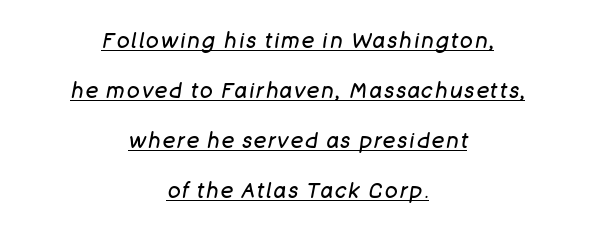
{"italic": "yes", "lean": "right", "slant_degrees": 11, "bold": "no", "underline": "yes", "align": "center", "line_spacing": "loose", "line_spacing_ratio": 2.38, "glyph_px": 21}
